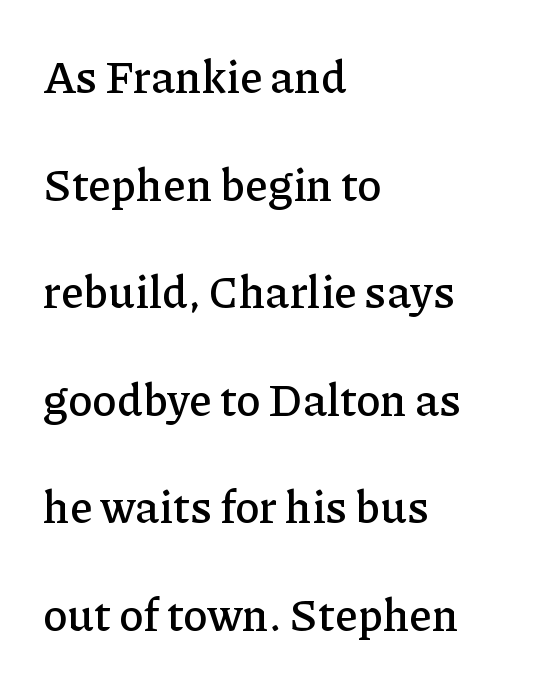
The image shows 45 px serif type, upright; set left-aligned, loose line spacing (2.39x), normal letter spacing, not underlined; low stroke contrast and a medium x-height.
